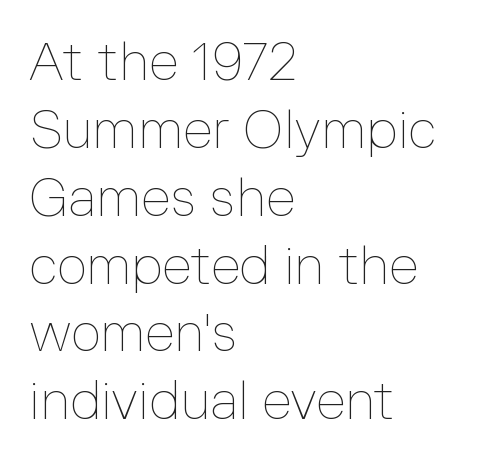
If you drew a line through each stem, it would be perfectly vertical. Quick note: interline space is typical. The passage shown has conventional tracking throughout. Glance below the letters and you will spot only blank space.
